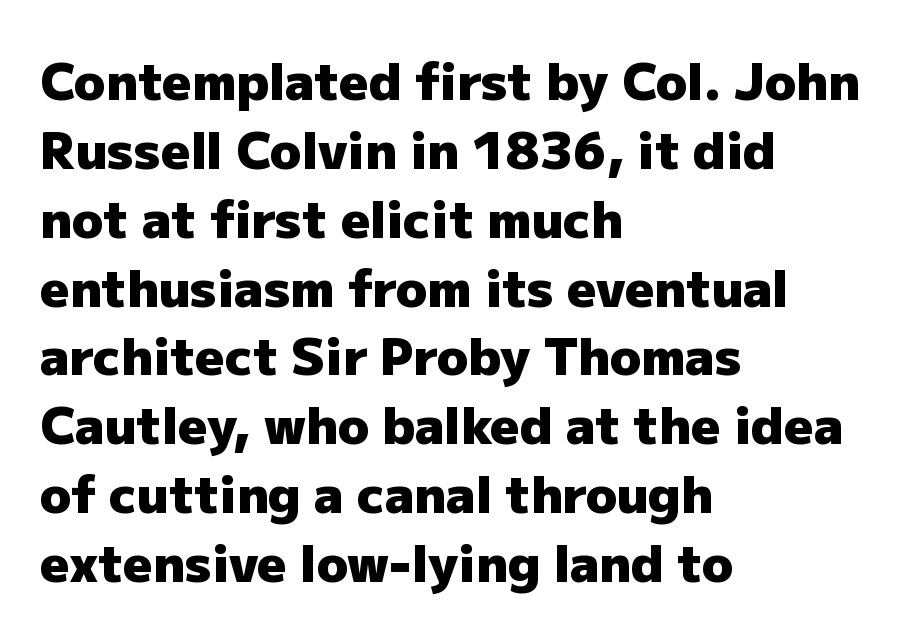
Does the leading feel generous? No, just average. This is roman type, the default non-slanted kind. The strip under each line holds only bare page. You could not count columns in this text — the font is proportionally spaced.
